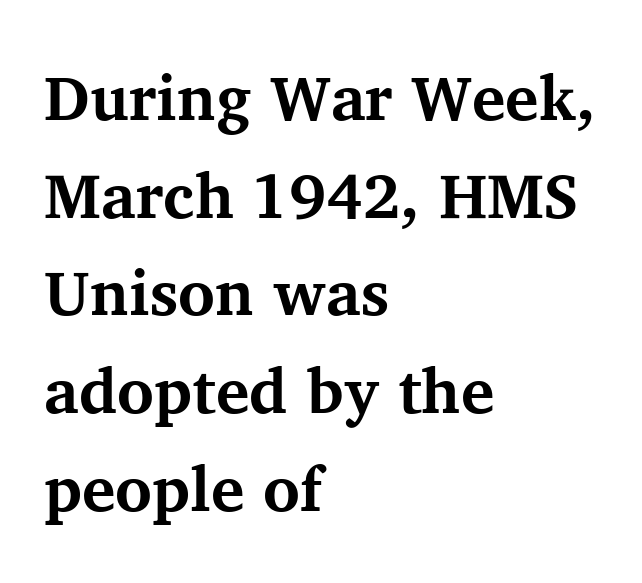
The characters display serif detailing at their extremities. Is the letter spacing exaggerated? No — it looks like the ordinary default. Plenty of ink on the page — the face is bold. Layout note: lines flush left. Normally led — the rows are evenly, conventionally spaced.
